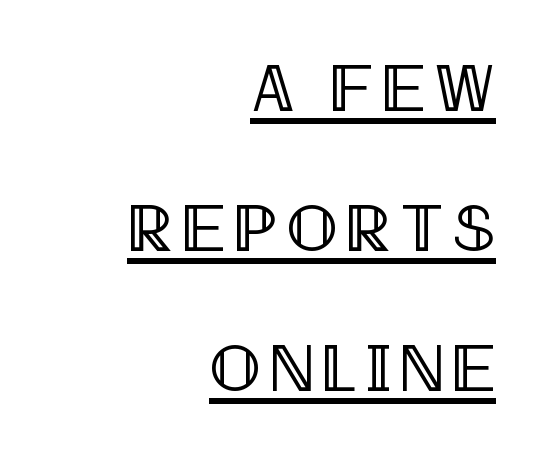
Posture: straight, roman, zero tilt. Summary of vertical rhythm: relaxed, with wide interline spacing. The words here are underlined. This sample has the flowing, uneven cadence of proportional lettering. All the whitespace from short lines collects on the left.
